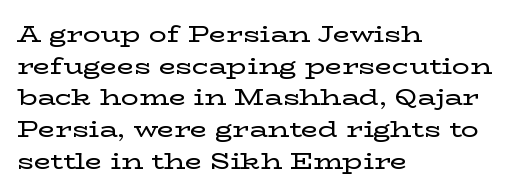
Q: Is the text italic (slanted)? A: No, it is upright.
Q: Is the text underlined? A: No.
Q: How is the paragraph aligned? A: Left-aligned.
Q: Is the spacing between letters normal or unusually wide? A: Normal.
Q: Is the spacing between lines tight, normal or loose? A: Normal.
